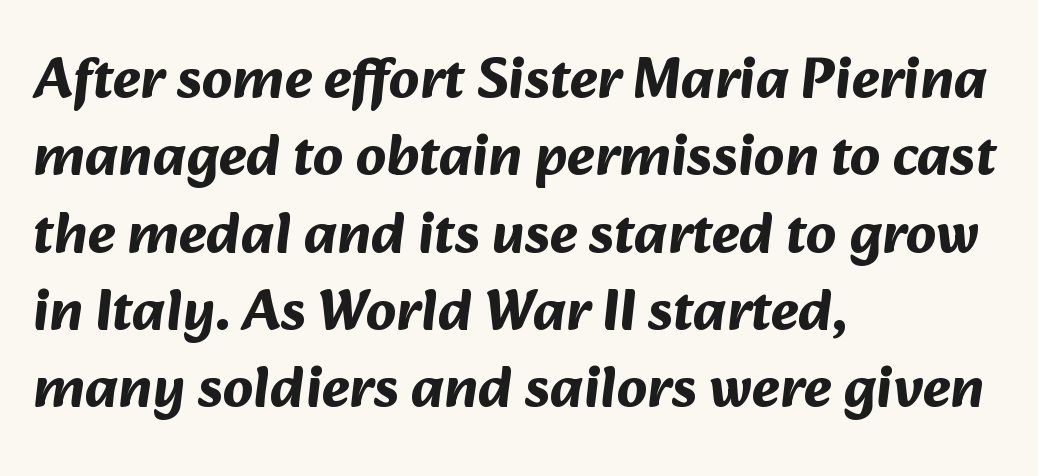
Q: Is the text bold? A: Yes.
Q: Is the typeface a serif or a sans-serif typeface? A: Sans-serif.
Q: Is the text underlined? A: No.
Q: How is the paragraph aligned? A: Left-aligned.
Q: Is the spacing between letters normal or unusually wide? A: Normal.
Q: Is the spacing between lines tight, normal or loose? A: Normal.
Q: Width (condensed, normal, or wide)? A: Normal.
Q: Stroke contrast? A: Medium.
Q: x-height? A: Medium.
Q: Monospaced? A: No.
